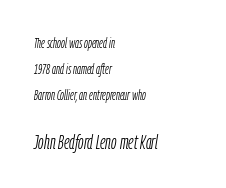
{"italic": "yes", "lean": "right", "slant_degrees": 9, "bold": "no", "underline": "no", "align": "left", "line_spacing_ratio": 1.87, "letter_spacing": "normal", "letter_spacing_em": 0.0, "larger_block": "second", "size_ratio": 1.43, "glyph_px": 20}
